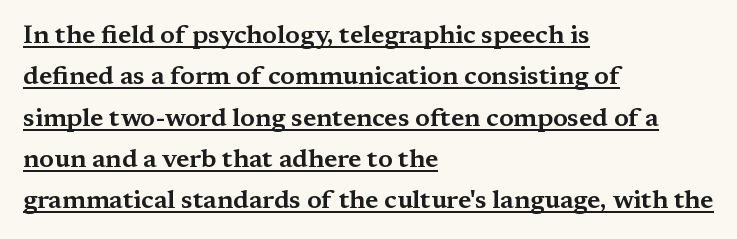
Q: Is the text italic (slanted)? A: No, it is upright.
Q: Is the text underlined? A: Yes.
Q: How is the paragraph aligned? A: Left-aligned.
Q: Is the spacing between letters normal or unusually wide? A: Normal.
Q: Is the spacing between lines tight, normal or loose? A: Normal.
